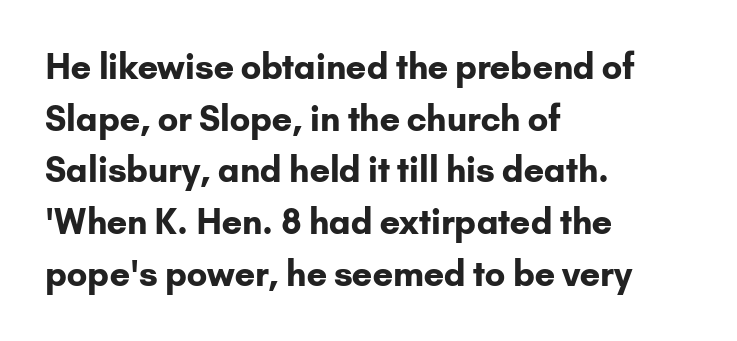
Nope, no serifs anywhere on these letters. Heavy, bold letterforms. The rendering keeps characters at their native spacing. The rendering uses natural spacing where letterforms have individual widths.
